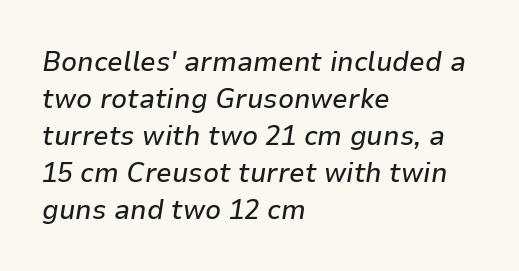
{"italic": "yes", "lean": "right", "slant_degrees": 9, "width": "normal", "stroke_contrast": "low", "x_height": "medium", "monospaced": "no", "underline": "no", "align": "left", "line_spacing": "normal", "line_spacing_ratio": 1.32, "letter_spacing": "normal", "letter_spacing_em": 0.0, "glyph_px": 28}
